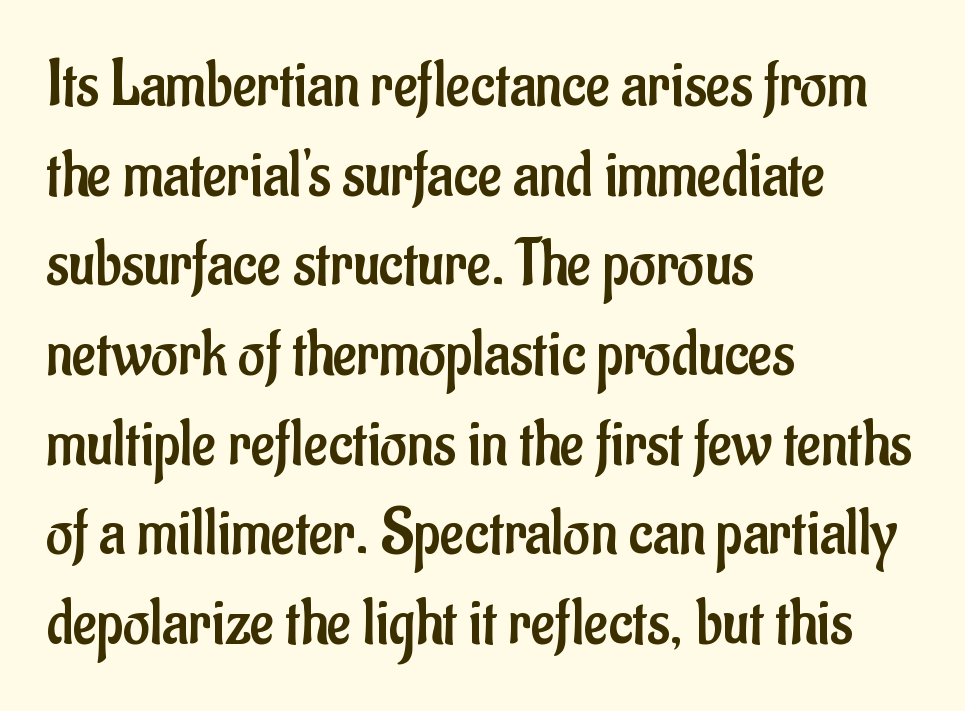
Nothing heavy about these letters — not bold at all. Looks like regular typesetting: each glyph gets only the width it needs. The lines in this sample share a left origin and differ only in where they stop. Observe the ordinary spacing: letters are neighbours, not strangers. Quick note: not italic, upright.
